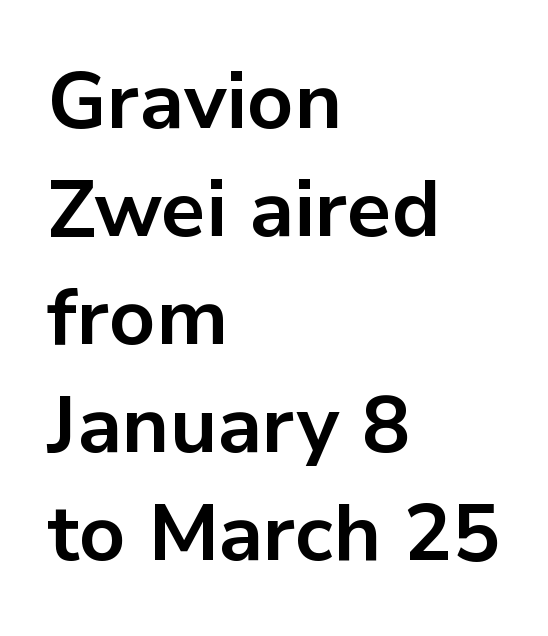
These lines are set flush left with a ragged right edge. Style check: upright. A typesetter would call this proportional, since set widths differ per character. The sample has been set heavy, in full bold.
